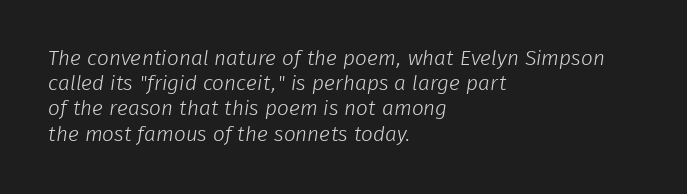
Q: Is the text bold? A: No.
Q: Is the text underlined? A: No.
Q: How is the paragraph aligned? A: Left-aligned.
Q: Is the spacing between letters normal or unusually wide? A: Normal.
